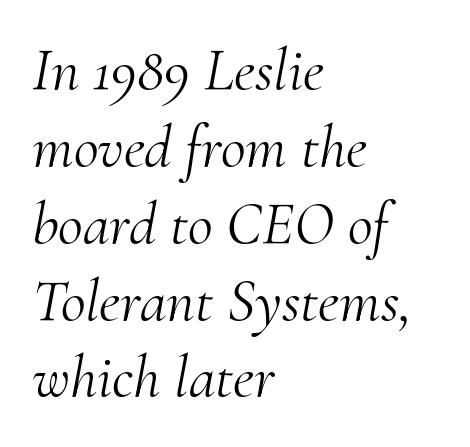
The image shows 61 px light serif type, italic (leaning right); set left-aligned, normal line spacing (1.26x), normal letter spacing, not underlined; medium stroke contrast and a small x-height.
